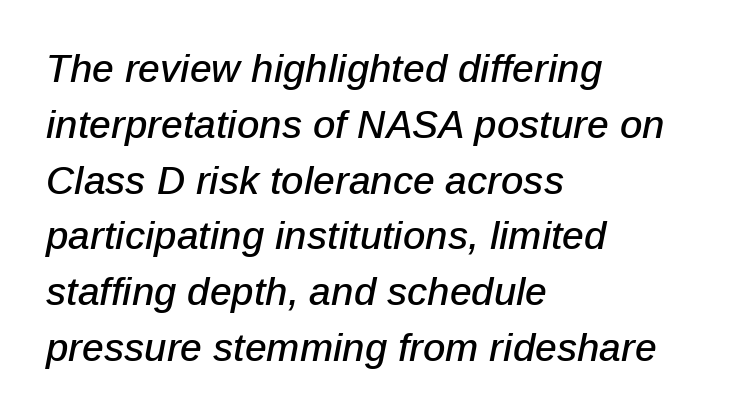
{"italic": "yes", "lean": "right", "slant_degrees": 12, "width": "normal", "stroke_contrast": "low", "x_height": "medium", "monospaced": "no", "underline": "no", "align": "left", "line_spacing": "normal", "line_spacing_ratio": 1.43, "letter_spacing": "normal", "letter_spacing_em": 0.0, "glyph_px": 39}
